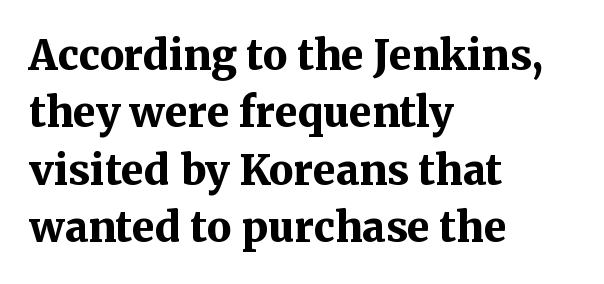
The image shows 41 px bold serif type, upright; set left-aligned, normal line spacing (1.4x), normal letter spacing, not underlined; medium stroke contrast and a medium x-height.
